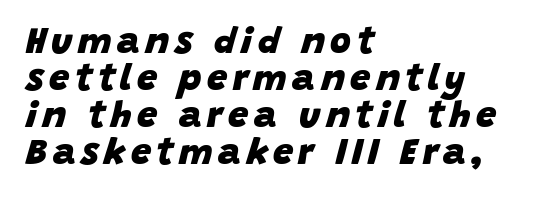
The image shows 36 px heavy type, italic (leaning right); set left-aligned, tight line spacing (1.03x), not underlined; low stroke contrast and a large x-height.
